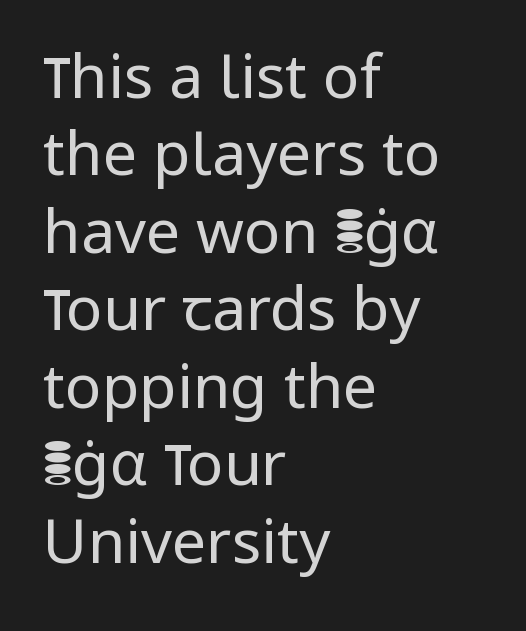
This is the regular roman posture of the typeface. Classification — sans serif. Honestly, there is no underline to notice here at all. Summary of weight: not heavy and not bold. Spacing between characters is what you'd get straight out of the box. Which margin do the lines hug? The left one — the right edge is uneven.
